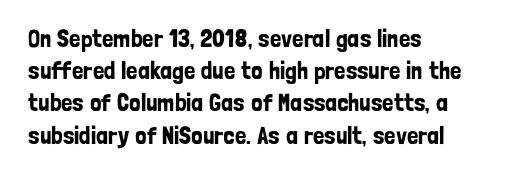
No italicization has been applied; the sample stays upright. This sample uses plain, unmodified letter spacing. Decoration check: the copy has no underline. The typesetter chose a ragged-right arrangement here. Interline gaps are of average width in this sample.
